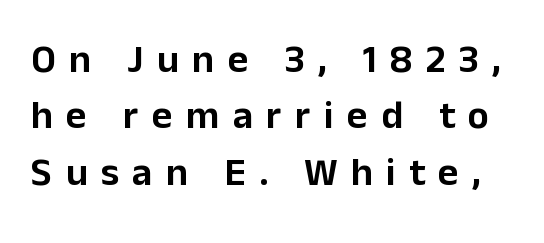
Q: Is the text italic (slanted)? A: No, it is upright.
Q: Is the typeface a serif or a sans-serif typeface? A: Sans-serif.
Q: Is the text underlined? A: No.
Q: Is the spacing between letters normal or unusually wide? A: Unusually wide.
Q: Is the spacing between lines tight, normal or loose? A: Normal.
Q: Width (condensed, normal, or wide)? A: Normal.
Q: Stroke contrast? A: Low.
Q: x-height? A: Medium.
Q: Monospaced? A: No.
